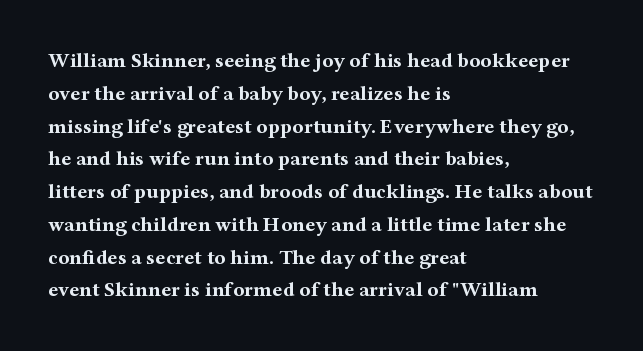
The image shows 21 px bold type, upright; set left-aligned, normal line spacing (1.56x), normal letter spacing, not underlined.
